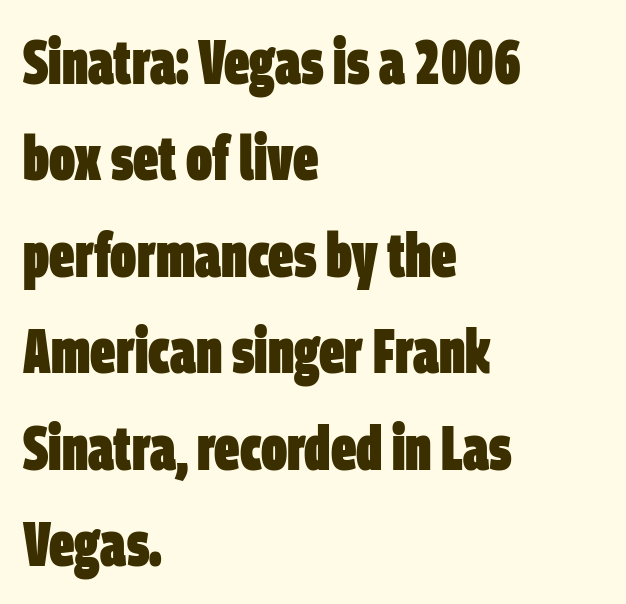
Q: Is the text bold? A: Yes.
Q: Is the typeface a serif or a sans-serif typeface? A: Sans-serif.
Q: Is the text underlined? A: No.
Q: How is the paragraph aligned? A: Left-aligned.
Q: Is the spacing between letters normal or unusually wide? A: Normal.
Q: Is the spacing between lines tight, normal or loose? A: Normal.
Q: Width (condensed, normal, or wide)? A: Condensed.
Q: Stroke contrast? A: Low.
Q: x-height? A: Large.
Q: Monospaced? A: No.
